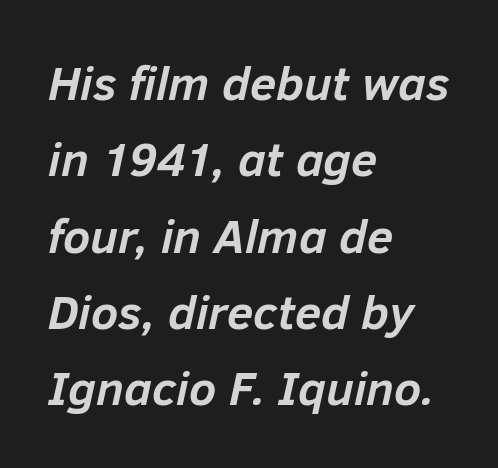
{"italic": "yes", "lean": "right", "slant_degrees": 12, "bold": "yes", "weight": "semibold", "width": "normal", "stroke_contrast": "low", "x_height": "medium", "monospaced": "no", "underline": "no", "align": "left", "line_spacing": "normal", "line_spacing_ratio": 1.59, "letter_spacing": "normal", "letter_spacing_em": 0.0, "glyph_px": 48}
